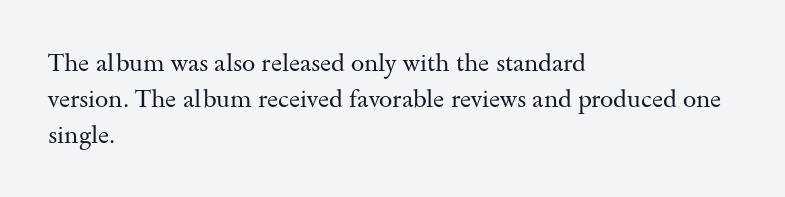
The setting favours the left margin, as ordinary paragraphs usually do. Upright lettering throughout. Letter spacing: default. No chunkiness to these letters — they're not bold.
